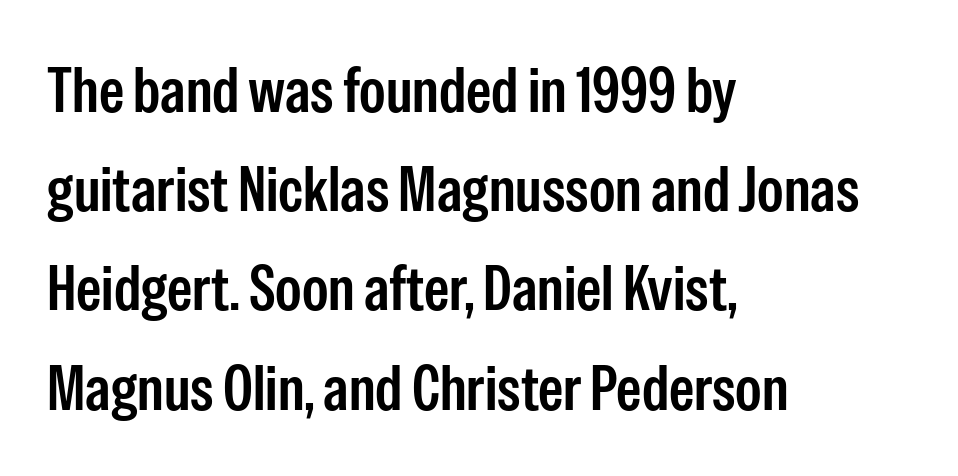
{"serif": "no", "italic": "no", "bold": "semi", "weight": "semibold", "width": "condensed", "stroke_contrast": "low", "x_height": "medium", "monospaced": "no", "underline": "no", "align": "left", "line_spacing": "normal", "line_spacing_ratio": 1.55, "letter_spacing": "normal", "letter_spacing_em": 0.0, "glyph_px": 64}
